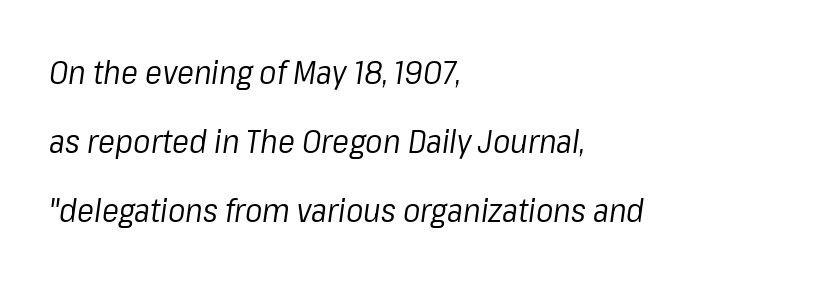
{"italic": "yes", "lean": "right", "slant_degrees": 8, "bold": "no", "weight": "regular", "width": "normal", "stroke_contrast": "low", "x_height": "medium", "monospaced": "no", "underline": "no", "align": "left", "line_spacing": "loose", "line_spacing_ratio": 2.15, "letter_spacing": "normal", "letter_spacing_em": 0.0, "glyph_px": 32}
